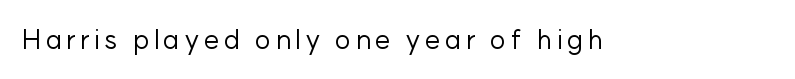
The space directly below the letters is spotless. The letters look calm and open, with moderate or lighter stems. Notice how the stems are strictly vertical — no italics here.
